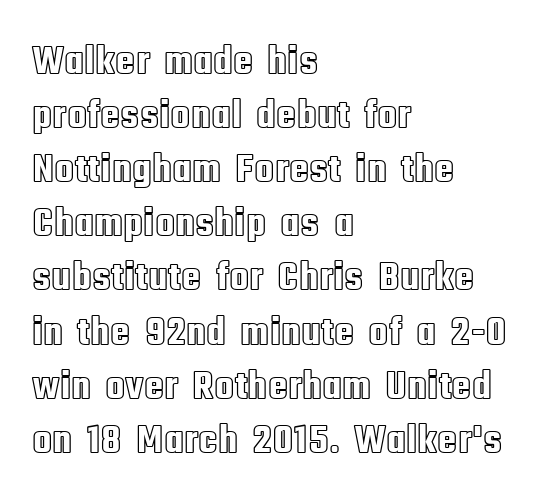
Does extra space separate the letters? No, they use regular spacing. The passage is arranged the way most books set body copy — flush left. The specimen reads as upright at a glance. Evenly set lines give the paragraph a standard silhouette. The passage shown is not underscored anywhere. Do the characters align in a grid? No, the font is proportional.
